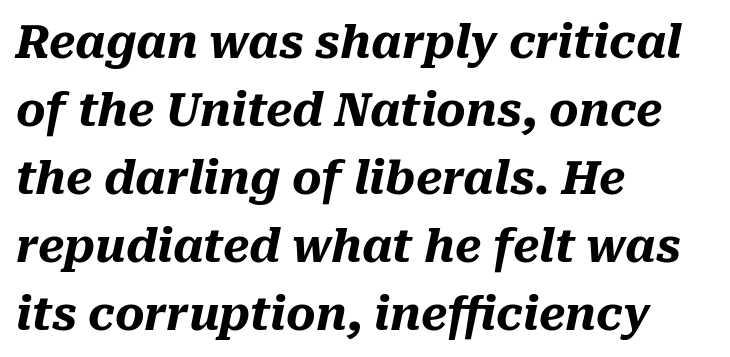
The image shows 45 px heavy type, italic (leaning right); set left-aligned, normal line spacing (1.51x), normal letter spacing, not underlined; medium stroke contrast and a medium x-height.
